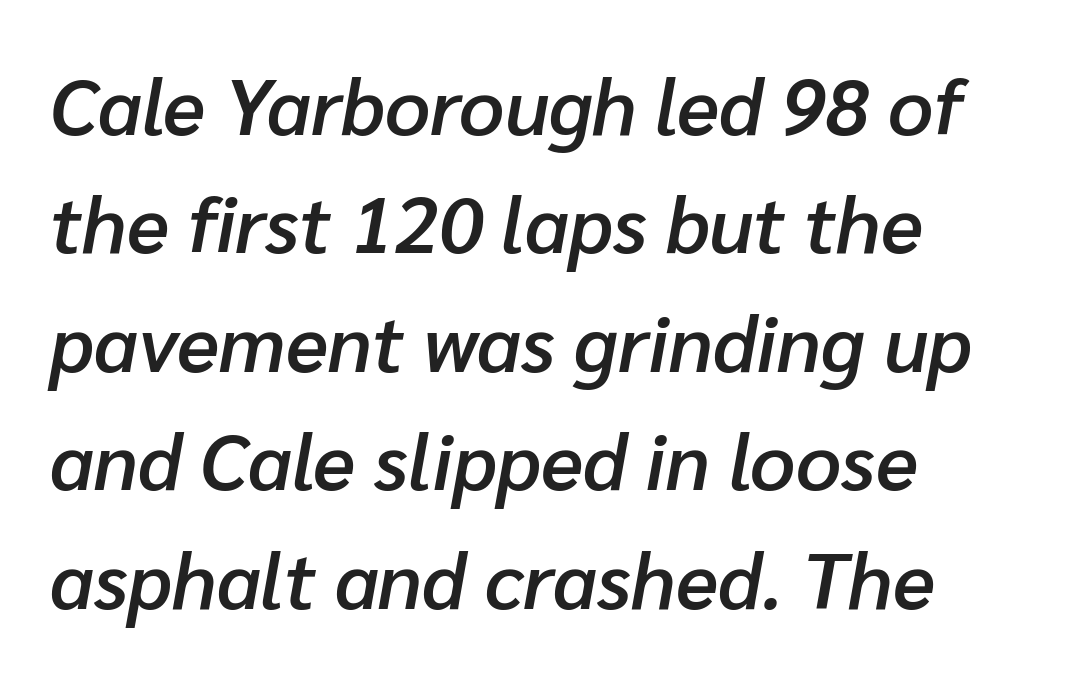
The image shows 79 px semibold type, italic (leaning right); set left-aligned, normal line spacing (1.5x), normal letter spacing, not underlined; low stroke contrast and a medium x-height.
